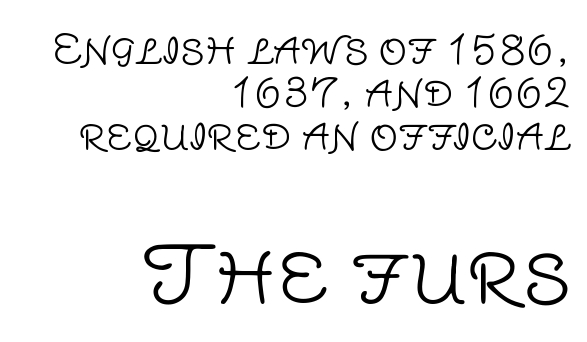
Compare the two chunks: the lower has the greater cap height. The leading is snug, giving the passage a crowded texture. Notice how the passage keeps a crisp vertical edge on the right only. In terms of letterform style, serifs are entirely absent.
